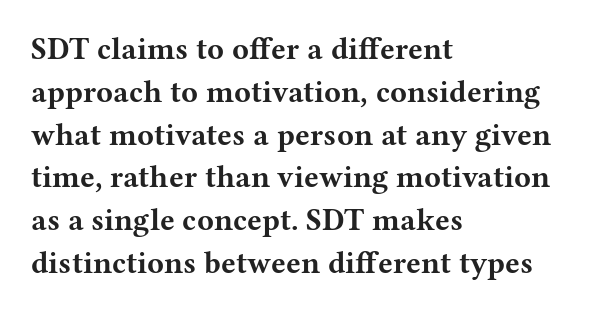
{"serif": "yes", "italic": "no", "bold": "yes", "weight": "bold", "width": "wide", "stroke_contrast": "medium", "x_height": "medium", "monospaced": "no", "underline": "no", "align": "left", "line_spacing": "normal", "line_spacing_ratio": 1.38, "letter_spacing": "normal", "letter_spacing_em": 0.0, "glyph_px": 31}
